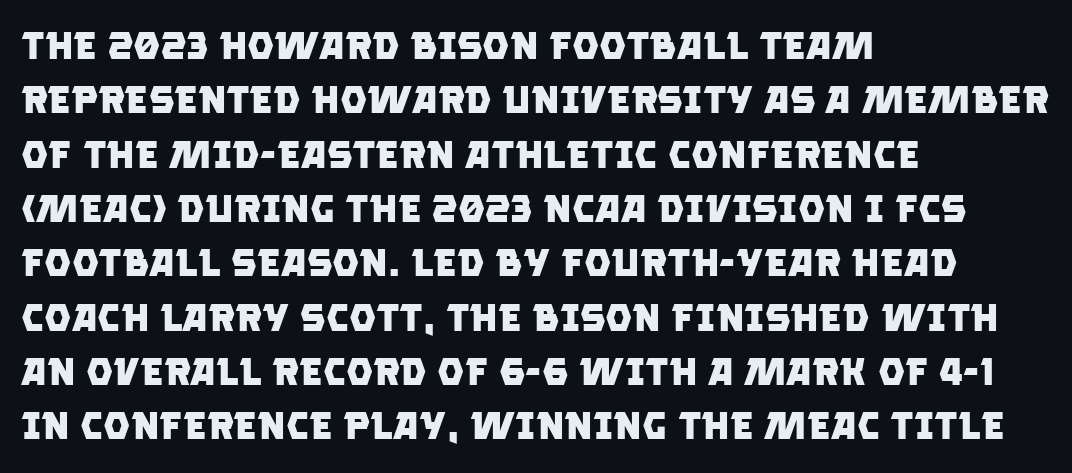
Do the characters align in a grid? No, the font is proportional. The passage shown is not underscored anywhere. Evenly set lines give the paragraph a standard silhouette. The type is set solid horizontally, with unmodified tracking. Does the copy run flush right? No — it runs flush left. Does the type have serifs? No, each stem ends abruptly.
